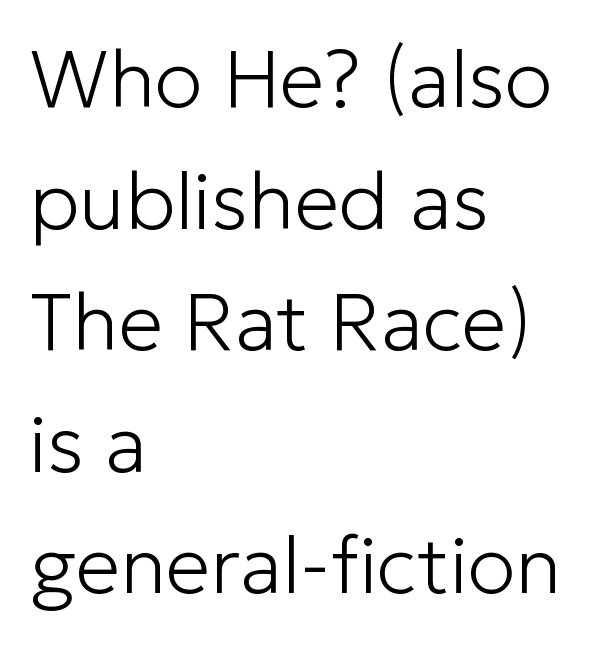
{"serif": "no", "italic": "no", "bold": "no", "weight": "light", "width": "normal", "stroke_contrast": "low", "x_height": "medium", "monospaced": "no", "underline": "no", "align": "left", "line_spacing": "normal", "line_spacing_ratio": 1.52, "letter_spacing": "normal", "letter_spacing_em": 0.0, "glyph_px": 80}
